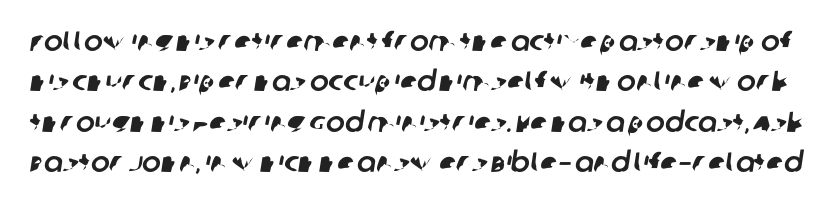
{"serif": "no", "width": "normal", "stroke_contrast": "low", "x_height": "large", "monospaced": "no", "underline": "no", "line_spacing": "normal", "line_spacing_ratio": 1.44, "letter_spacing": "normal", "letter_spacing_em": 0.0, "glyph_px": 28}
